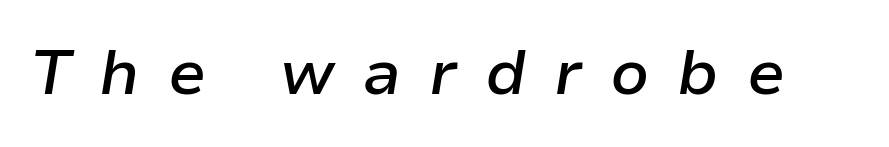
{"italic": "yes", "lean": "right", "slant_degrees": 9, "bold": "semi", "weight": "semibold", "width": "normal", "stroke_contrast": "low", "x_height": "medium", "monospaced": "no", "underline": "no", "letter_spacing": "wide", "letter_spacing_em": 0.44, "glyph_px": 63}
